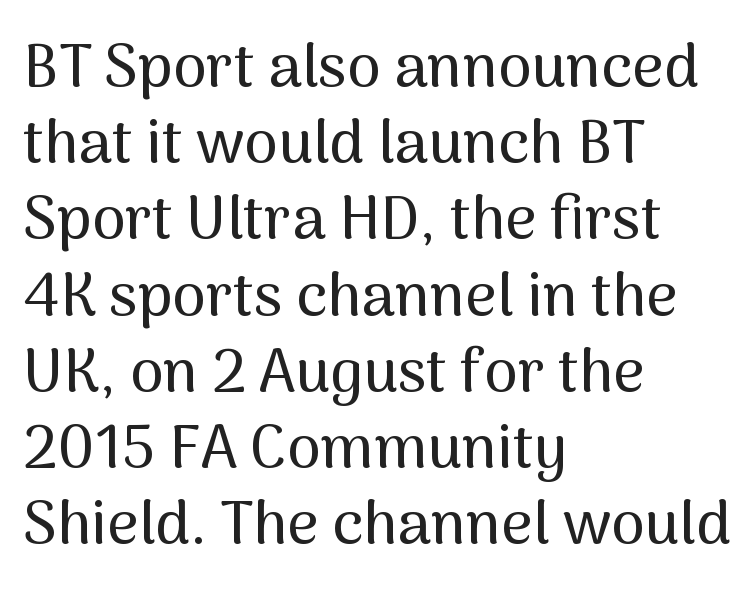
{"serif": "no", "italic": "no", "width": "normal", "stroke_contrast": "medium", "x_height": "medium", "monospaced": "no", "underline": "no", "align": "left", "line_spacing": "normal", "line_spacing_ratio": 1.25, "letter_spacing": "normal", "letter_spacing_em": 0.0, "glyph_px": 61}
